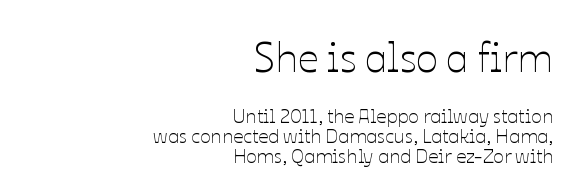
The letters stand upright; this is a roman face. If you squint, the top block still reads clearly — it's the larger of the two. Nothing heavy about these letters — not bold at all. The text block is weighted toward the right margin, trailing off unevenly leftward.
